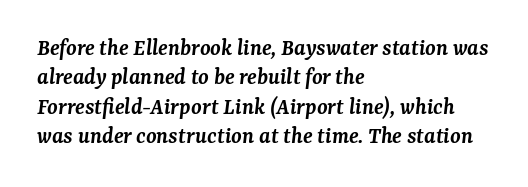
Q: Is the text bold? A: Semi-bold.
Q: Is the text italic (slanted)? A: Yes, it leans right by about 7 degrees.
Q: Is the text underlined? A: No.
Q: How is the paragraph aligned? A: Left-aligned.
Q: Is the spacing between letters normal or unusually wide? A: Normal.
